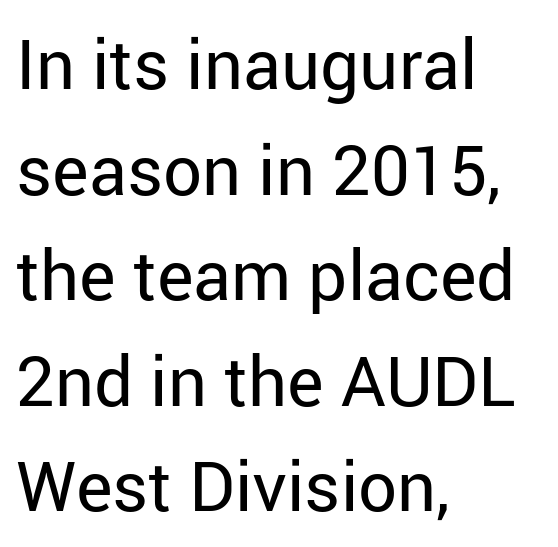
{"serif": "no", "italic": "no", "bold": "no", "weight": "regular", "width": "normal", "stroke_contrast": "low", "x_height": "medium", "monospaced": "no", "underline": "no", "align": "left", "line_spacing": "normal", "line_spacing_ratio": 1.53, "letter_spacing": "normal", "letter_spacing_em": 0.0, "glyph_px": 69}
